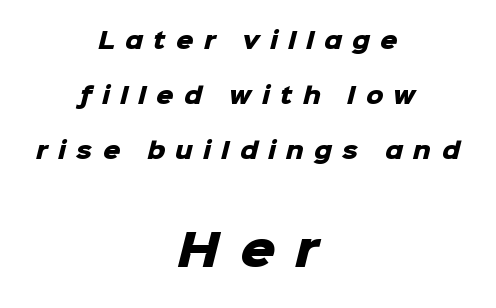
The image shows 44 px heavy sans-serif type; set centered, loose line spacing (2.5x), unusually wide letter spacing (+0.46 em), not underlined; the second (bottom) block is 2.0x larger; low stroke contrast and a medium x-height.
